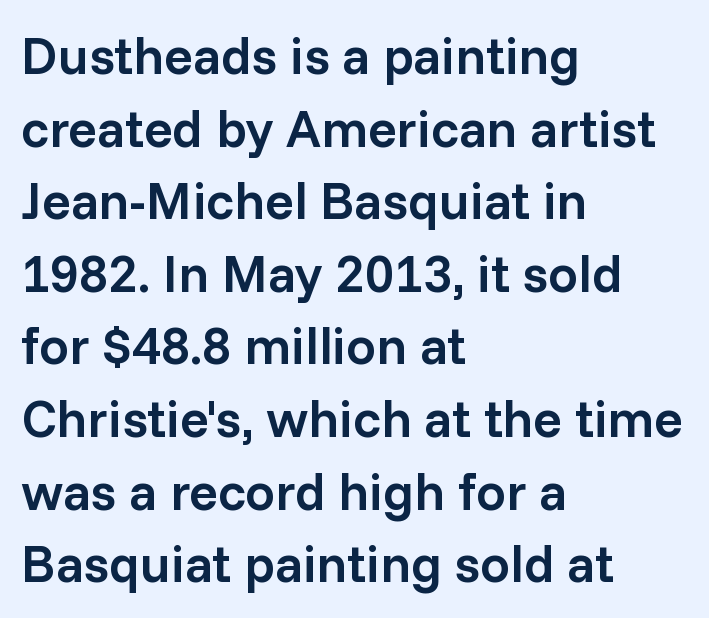
Q: Is the text bold? A: Semi-bold.
Q: Is the text italic (slanted)? A: No, it is upright.
Q: Is the typeface a serif or a sans-serif typeface? A: Sans-serif.
Q: Is the text underlined? A: No.
Q: How is the paragraph aligned? A: Left-aligned.
Q: Is the spacing between letters normal or unusually wide? A: Normal.
Q: Is the spacing between lines tight, normal or loose? A: Normal.
Q: Width (condensed, normal, or wide)? A: Normal.
Q: Stroke contrast? A: Low.
Q: x-height? A: Medium.
Q: Monospaced? A: No.
